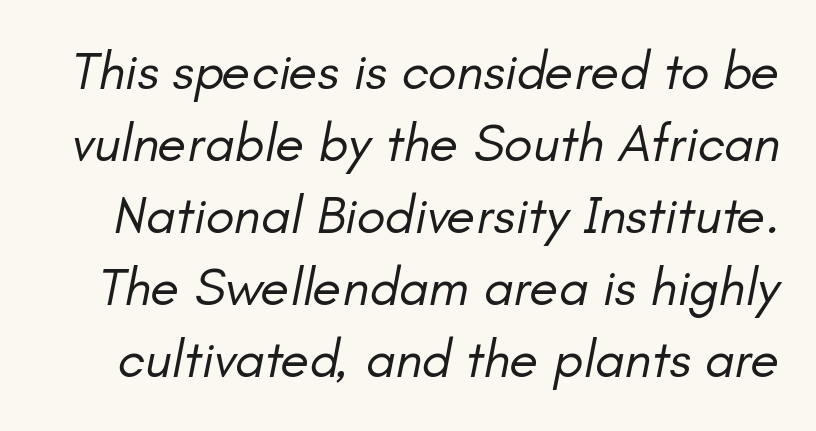
{"italic": "yes", "lean": "right", "slant_degrees": 11, "bold": "no", "weight": "regular", "width": "normal", "stroke_contrast": "low", "x_height": "small", "monospaced": "no", "underline": "no", "line_spacing": "normal", "line_spacing_ratio": 1.36, "letter_spacing": "normal", "letter_spacing_em": 0.0, "glyph_px": 53}
